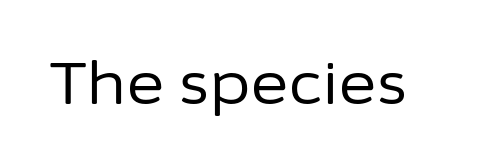
Q: Is the text bold? A: No.
Q: Is the text italic (slanted)? A: No, it is upright.
Q: Is the typeface a serif or a sans-serif typeface? A: Sans-serif.
Q: Is the text underlined? A: No.
Q: Is the spacing between letters normal or unusually wide? A: Normal.
Q: Width (condensed, normal, or wide)? A: Normal.
Q: Stroke contrast? A: Low.
Q: x-height? A: Medium.
Q: Monospaced? A: No.
